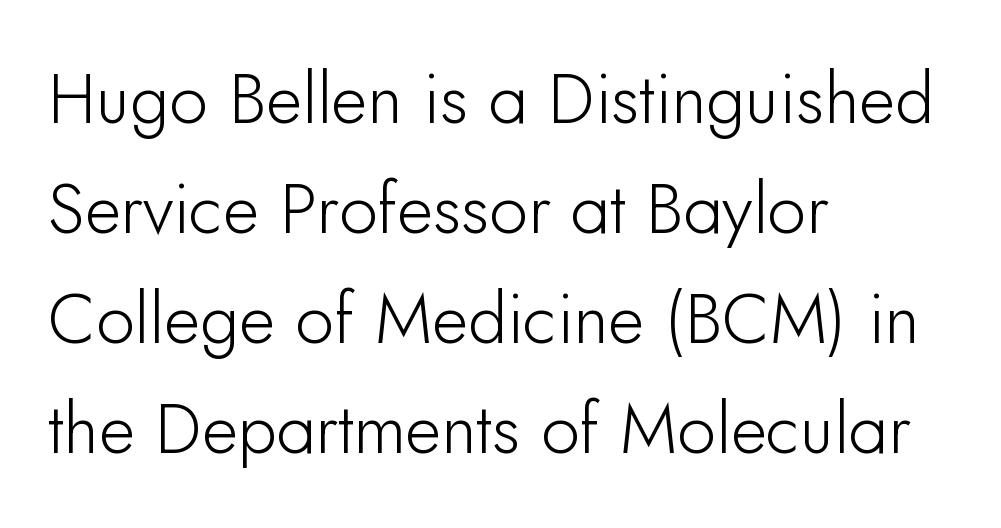
The image shows 70 px sans-serif type, upright; set left-aligned, normal line spacing (1.57x), normal letter spacing, not underlined; low stroke contrast and a small x-height.
